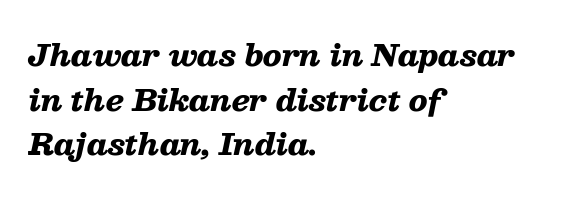
The image shows 29 px heavy, wide type, italic (leaning right); set left-aligned, normal line spacing (1.54x), normal letter spacing, not underlined; low stroke contrast and a medium x-height.
